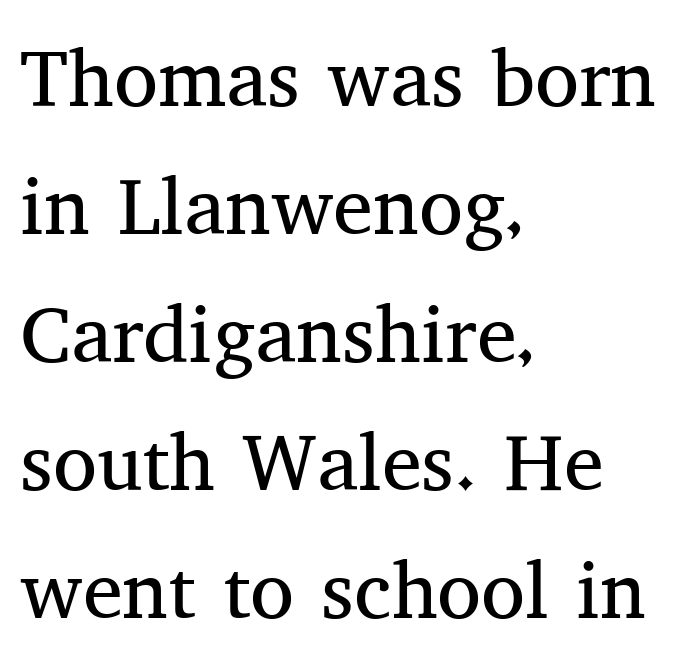
The image shows 80 px regular-weight serif type, upright; set left-aligned, normal line spacing (1.6x), normal letter spacing, not underlined; medium stroke contrast and a medium x-height.
